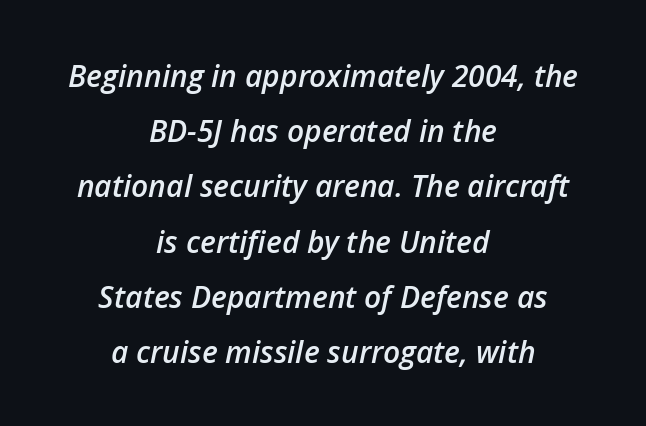
Q: Is the text bold? A: Semi-bold.
Q: Is the text italic (slanted)? A: Yes, it leans right by about 12 degrees.
Q: Is the text underlined? A: No.
Q: How is the paragraph aligned? A: Centered.
Q: Is the spacing between letters normal or unusually wide? A: Normal.
Q: Width (condensed, normal, or wide)? A: Normal.
Q: Stroke contrast? A: Low.
Q: x-height? A: Medium.
Q: Monospaced? A: No.
